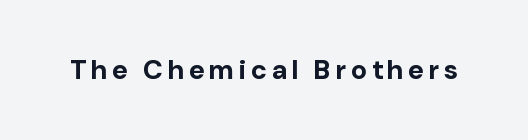
The lettering holds an erect, upright posture throughout. Check the space under the baseline: it is left empty. Does the weight exceed regular? Yes, all the way to bold.
